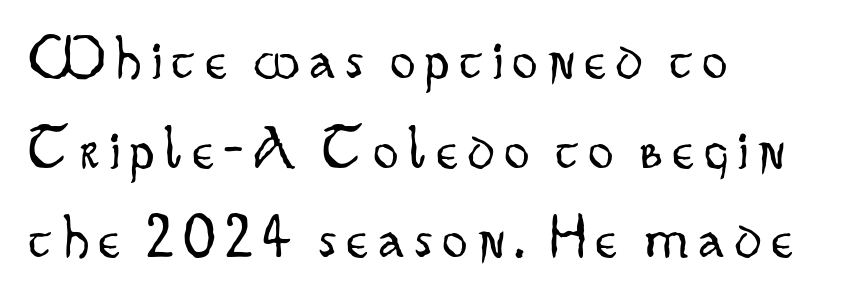
Q: Is the text bold? A: No.
Q: Is the text italic (slanted)? A: No, it is upright.
Q: Is the typeface a serif or a sans-serif typeface? A: Sans-serif.
Q: Is the text underlined? A: No.
Q: How is the paragraph aligned? A: Left-aligned.
Q: Is the spacing between lines tight, normal or loose? A: Normal.
Q: Width (condensed, normal, or wide)? A: Condensed.
Q: Stroke contrast? A: Low.
Q: x-height? A: Small.
Q: Monospaced? A: No.
